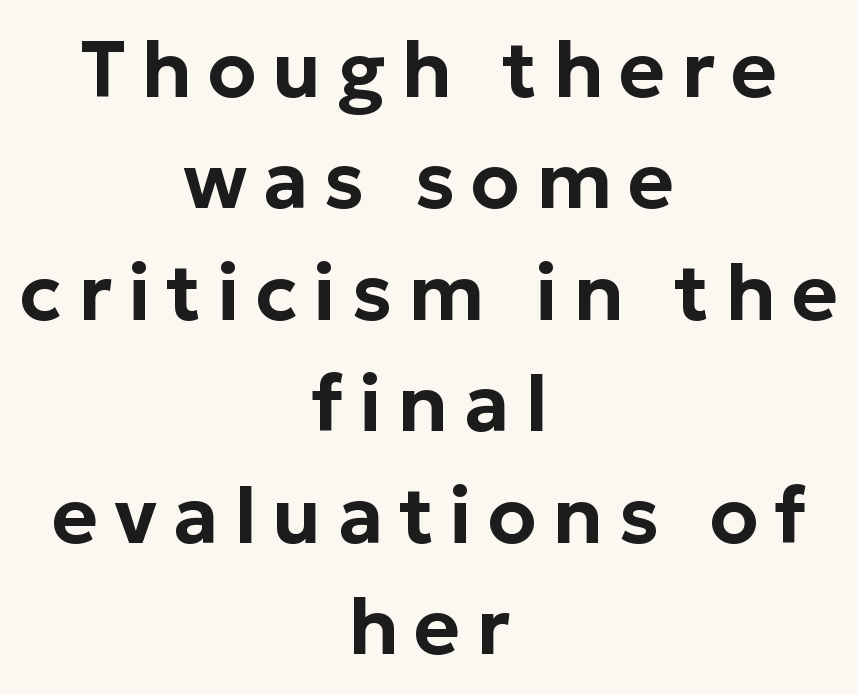
Q: Is the text italic (slanted)? A: No, it is upright.
Q: Is the typeface a serif or a sans-serif typeface? A: Sans-serif.
Q: Is the text underlined? A: No.
Q: How is the paragraph aligned? A: Centered.
Q: Is the spacing between letters normal or unusually wide? A: Unusually wide.
Q: Is the spacing between lines tight, normal or loose? A: Normal.
Q: Width (condensed, normal, or wide)? A: Normal.
Q: Stroke contrast? A: Low.
Q: x-height? A: Medium.
Q: Monospaced? A: No.
